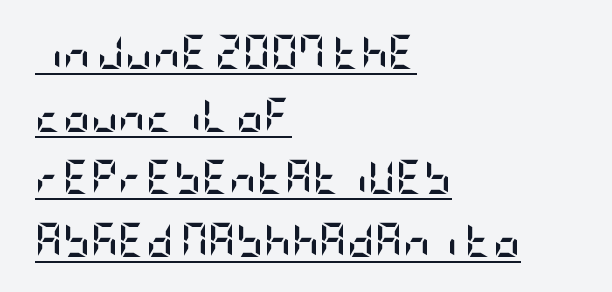
{"serif": "no", "italic": "no", "bold": "yes", "weight": "semibold", "width": "condensed", "stroke_contrast": "low", "x_height": "large", "underline": "yes", "align": "left", "line_spacing_ratio": 1.84, "letter_spacing": "normal", "letter_spacing_em": 0.0, "glyph_px": 34}
